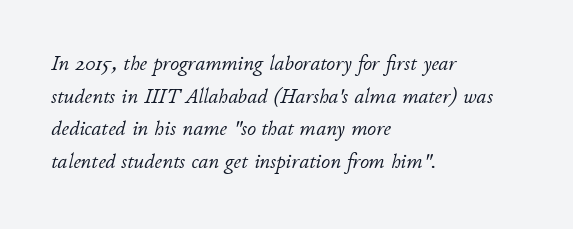
{"italic": "yes", "lean": "right", "slant_degrees": 11, "bold": "no", "underline": "no", "align": "left", "line_spacing": "normal", "line_spacing_ratio": 1.48, "letter_spacing": "normal", "letter_spacing_em": 0.0, "glyph_px": 22}
